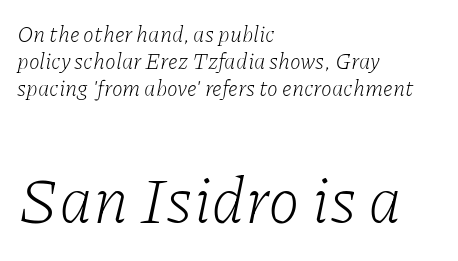
The image shows 65 px light serif type, italic (leaning right); set left-aligned, line spacing 1.22x, normal letter spacing, not underlined; the second (bottom) block is 2.95x larger; low stroke contrast and a medium x-height.
